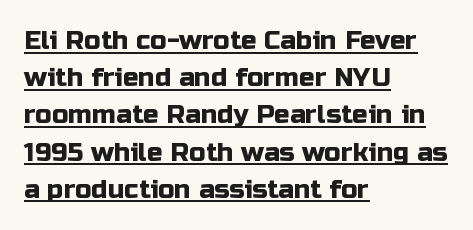
You can see a thin bar hugging the bottom of the glyphs. No italicization has been applied; the sample stays upright. You could call the tracking neutral — neither tight nor loose. The ragged edge is on the right, which tells us the setting is flush left. The rows are spaced the way most documents space them.
